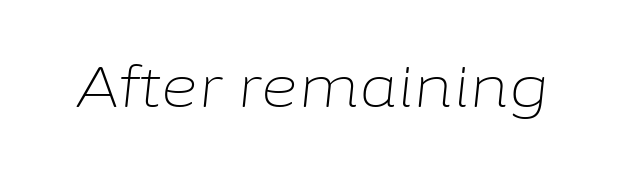
{"italic": "yes", "lean": "right", "slant_degrees": 6, "bold": "no", "weight": "light", "width": "normal", "stroke_contrast": "low", "x_height": "medium", "monospaced": "no", "underline": "no", "letter_spacing": "normal", "letter_spacing_em": 0.0, "glyph_px": 57}
